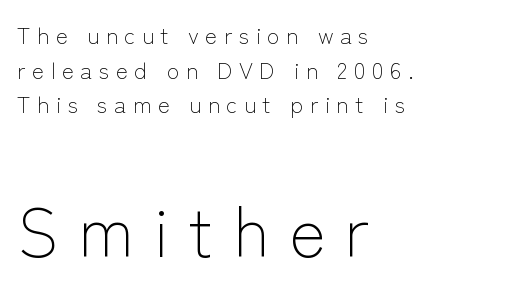
Does extra space separate the letters? Yes, quite a lot of it. Note the varied advance widths — an 'i' is clearly narrower than an 'm'. Which of the two is more prominent by size? The second, at the bottom. Type without underlining. Summary of weight: not heavy and not bold.
